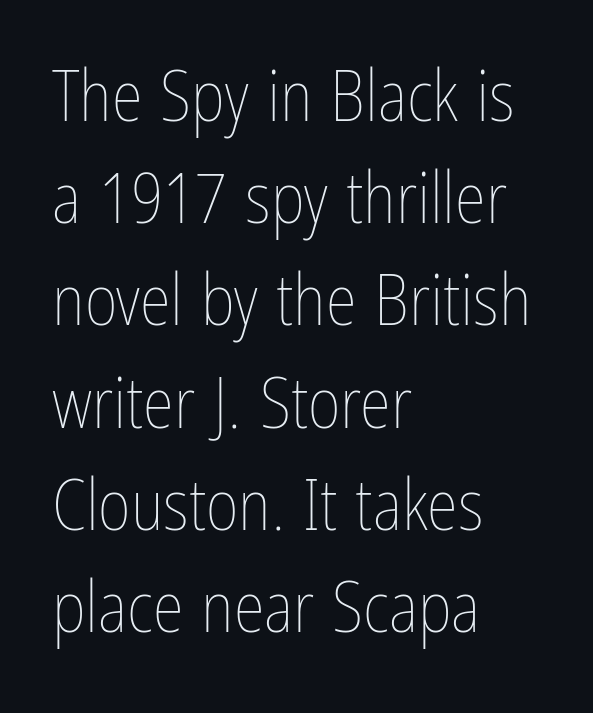
Q: Is the text bold? A: No.
Q: Is the text italic (slanted)? A: No, it is upright.
Q: Is the text underlined? A: No.
Q: How is the paragraph aligned? A: Left-aligned.
Q: Is the spacing between letters normal or unusually wide? A: Normal.
Q: Is the spacing between lines tight, normal or loose? A: Normal.
Q: Width (condensed, normal, or wide)? A: Condensed.
Q: Stroke contrast? A: Low.
Q: x-height? A: Medium.
Q: Monospaced? A: No.
